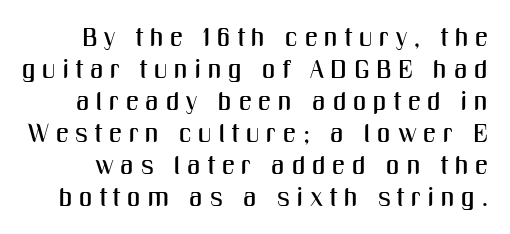
Characters follow at a spacing far wider than the type designer built in. It's the straight-up-and-down kind of type. The words here are not underlined.
